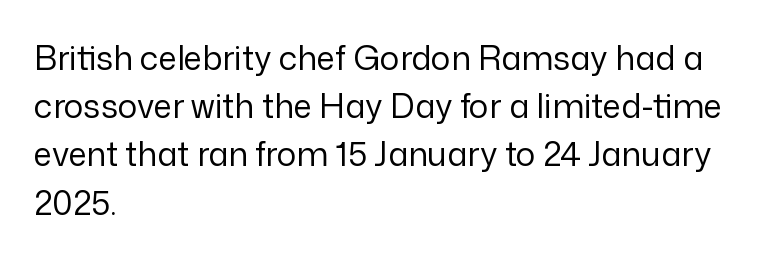
{"serif": "no", "italic": "no", "bold": "no", "weight": "regular", "width": "normal", "stroke_contrast": "low", "x_height": "medium", "monospaced": "no", "underline": "no", "align": "left", "line_spacing": "normal", "line_spacing_ratio": 1.46, "letter_spacing": "normal", "letter_spacing_em": 0.0, "glyph_px": 33}
